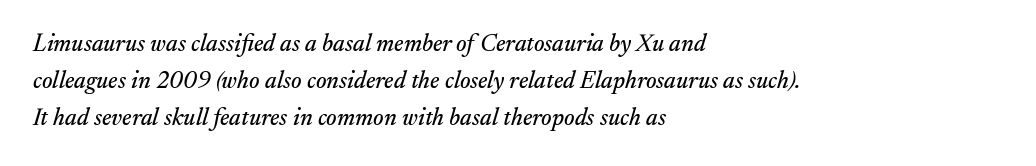
Q: Is the text italic (slanted)? A: Yes, it leans right by about 17 degrees.
Q: Is the text underlined? A: No.
Q: How is the paragraph aligned? A: Left-aligned.
Q: Is the spacing between letters normal or unusually wide? A: Normal.
Q: Is the spacing between lines tight, normal or loose? A: Normal.
